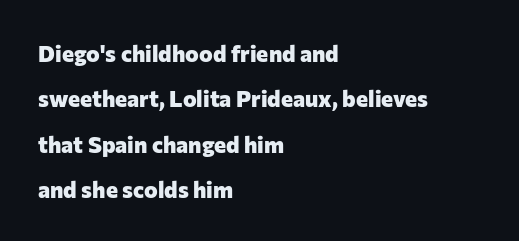
{"italic": "no", "bold": "yes", "underline": "no", "align": "left", "line_spacing": "loose", "line_spacing_ratio": 1.97, "letter_spacing": "normal", "letter_spacing_em": 0.0, "glyph_px": 23}
